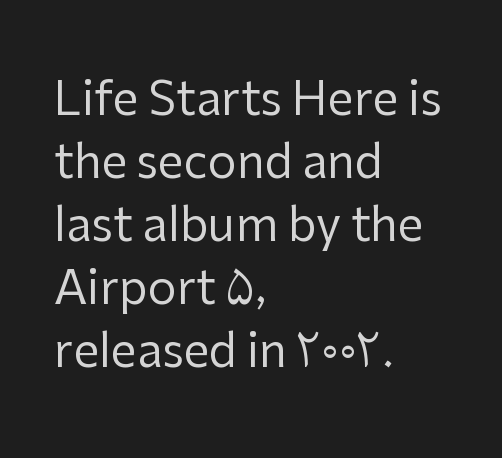
Q: Is the text bold? A: No.
Q: Is the text italic (slanted)? A: No, it is upright.
Q: Is the typeface a serif or a sans-serif typeface? A: Sans-serif.
Q: Is the text underlined? A: No.
Q: How is the paragraph aligned? A: Left-aligned.
Q: Is the spacing between letters normal or unusually wide? A: Normal.
Q: Is the spacing between lines tight, normal or loose? A: Normal.
Q: Width (condensed, normal, or wide)? A: Normal.
Q: Stroke contrast? A: Low.
Q: x-height? A: Medium.
Q: Monospaced? A: No.
